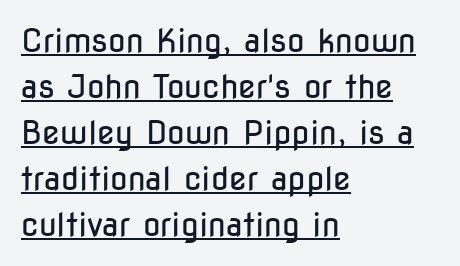
{"serif": "no", "italic": "no", "bold": "no", "weight": "regular", "width": "condensed", "stroke_contrast": "low", "x_height": "medium", "monospaced": "no", "underline": "yes", "align": "left", "line_spacing": "normal", "line_spacing_ratio": 1.44, "letter_spacing": "normal", "letter_spacing_em": 0.0, "glyph_px": 32}
